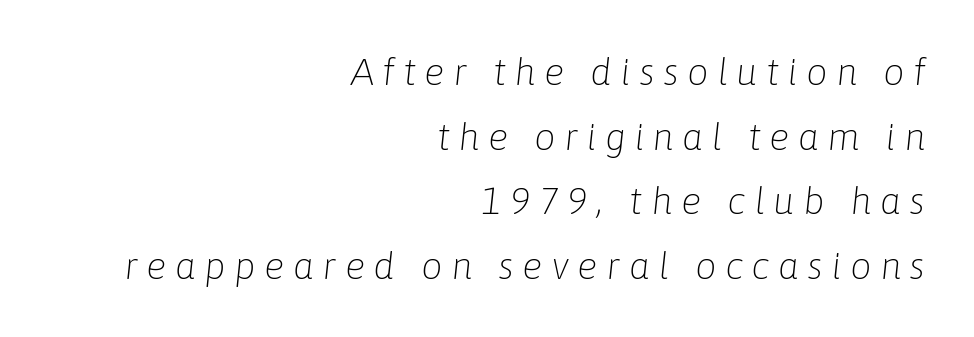
Q: Is the text bold? A: No.
Q: Is the text italic (slanted)? A: Yes, it leans right by about 6 degrees.
Q: Is the text underlined? A: No.
Q: How is the paragraph aligned? A: Right-aligned.
Q: Is the spacing between letters normal or unusually wide? A: Unusually wide.
Q: Is the spacing between lines tight, normal or loose? A: Normal.
Q: Width (condensed, normal, or wide)? A: Normal.
Q: Stroke contrast? A: Low.
Q: x-height? A: Medium.
Q: Monospaced? A: No.
